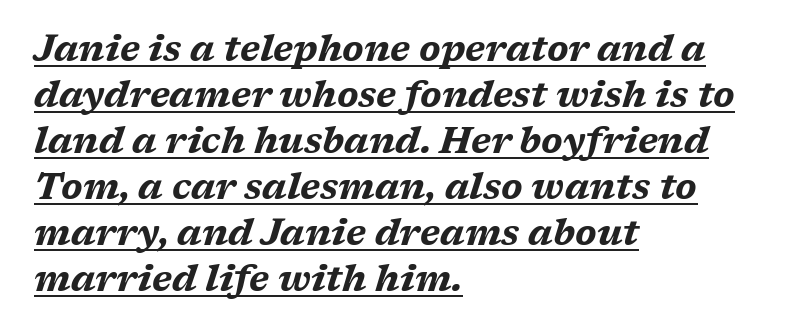
Q: Is the text bold? A: Yes.
Q: Is the text italic (slanted)? A: Yes, it leans right by about 17 degrees.
Q: Is the text underlined? A: Yes.
Q: How is the paragraph aligned? A: Left-aligned.
Q: Is the spacing between letters normal or unusually wide? A: Normal.
Q: Is the spacing between lines tight, normal or loose? A: Normal.
Q: Width (condensed, normal, or wide)? A: Wide.
Q: Stroke contrast? A: Medium.
Q: x-height? A: Medium.
Q: Monospaced? A: No.
